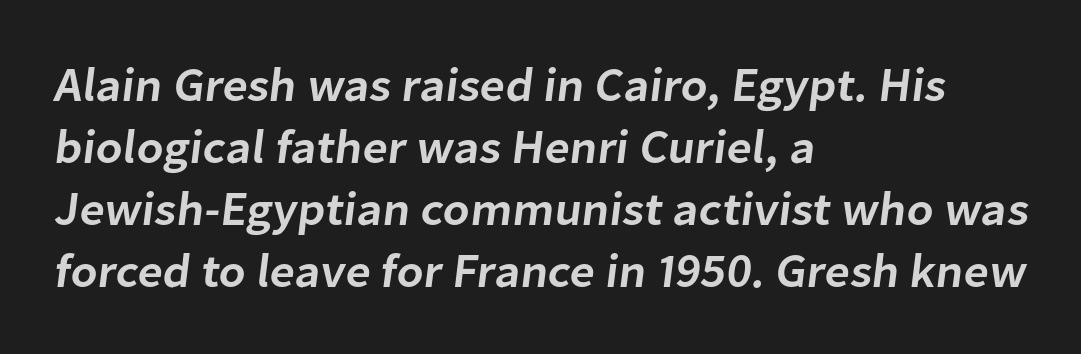
In terms of weight, the rendering is demibold, just under bold. Vertically, the passage feels balanced, rows spaced as you'd expect. What stands out about the letter spacing? Nothing — it is the standard amount. The passage shown is typed in a proportional face where columns would drift. Teacher's note: observe the even left margin — that is flush-left alignment.
